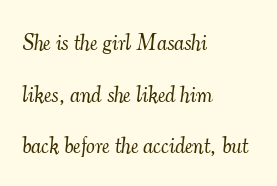
{"italic": "yes", "lean": "right", "slant_degrees": 7, "bold": "no", "underline": "no", "align": "left", "line_spacing": "loose", "line_spacing_ratio": 2.35, "letter_spacing": "normal", "letter_spacing_em": 0.0, "glyph_px": 22}
